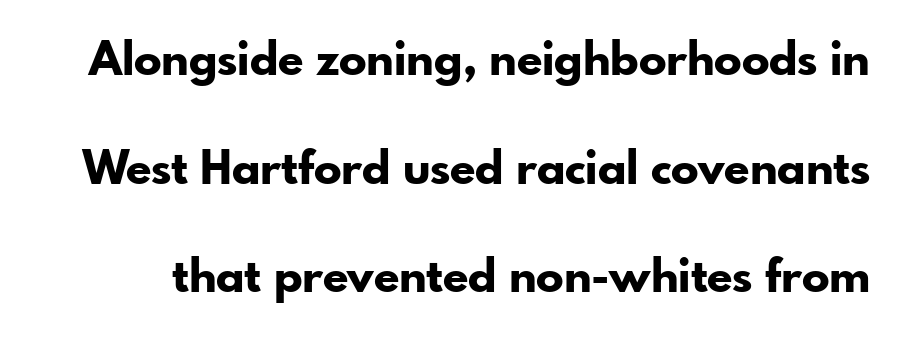
{"serif": "no", "italic": "no", "bold": "yes", "weight": "bold", "width": "normal", "stroke_contrast": "low", "x_height": "small", "monospaced": "no", "underline": "no", "line_spacing": "loose", "line_spacing_ratio": 2.36, "letter_spacing": "normal", "letter_spacing_em": 0.0, "glyph_px": 46}
